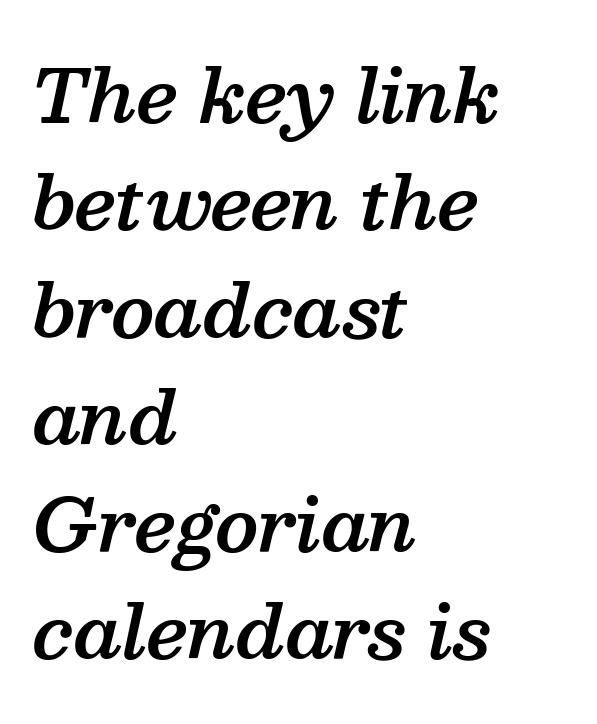
Do the characters align in a grid? No, the font is proportional. The typography opts for an oblique posture over an upright one. The line-height multiplier appears to be the usual default. Unlike a clean sans, this face finishes its strokes with serifs. These lines carry some extra weight — a demibold, not a full bold. Is the letter spacing exaggerated? No — it looks like the ordinary default.
